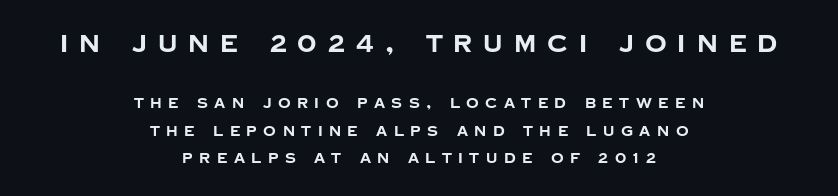
{"italic": "no", "bold": "yes", "underline": "no", "align": "center", "line_spacing": "loose", "line_spacing_ratio": 1.96, "letter_spacing": "wide", "letter_spacing_em": 0.46, "larger_block": "first", "size_ratio": 1.71, "glyph_px": 24}
